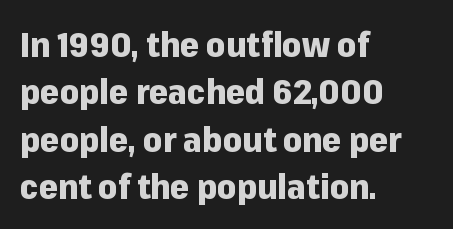
The image shows 34 px heavy sans-serif type, upright; set left-aligned, normal line spacing (1.39x), normal letter spacing, not underlined; low stroke contrast and a medium x-height.
